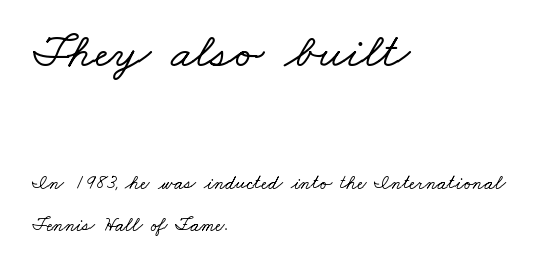
The image shows 50 px wide serif type; set left-aligned, loose line spacing (2.07x), normal letter spacing, not underlined; the first (top) block is 2.5x larger; low stroke contrast and a small x-height.
